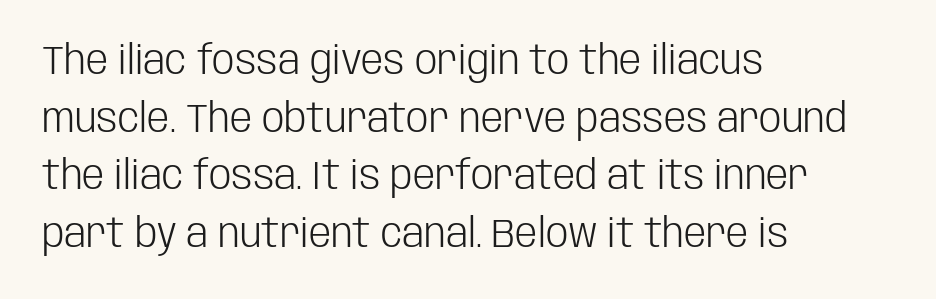
The image shows 40 px light, condensed sans-serif type, upright; set left-aligned, normal line spacing (1.44x), normal letter spacing, not underlined; low stroke contrast and a large x-height.
